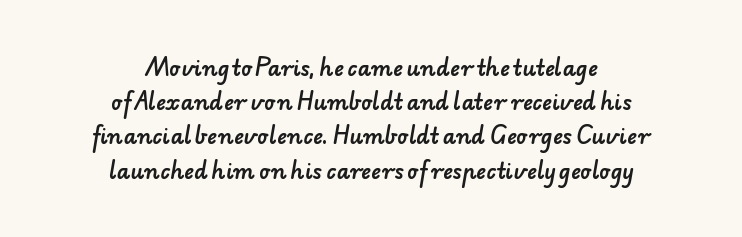
A student would call this center alignment; a typographer would say set centered. The line-height multiplier appears to be the usual default. The space beneath each line is pristine and unruled. This sample uses plain, unmodified letter spacing.
